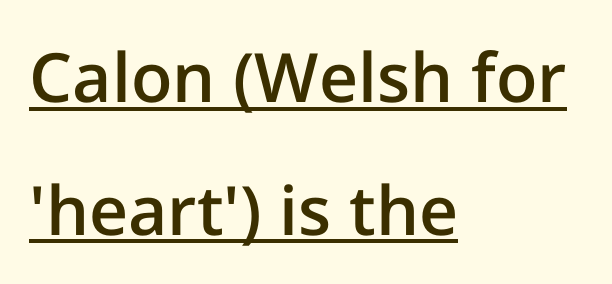
The image shows 68 px semibold sans-serif type, upright; set left-aligned, loose line spacing (1.95x), normal letter spacing, underlined; low stroke contrast and a medium x-height.
